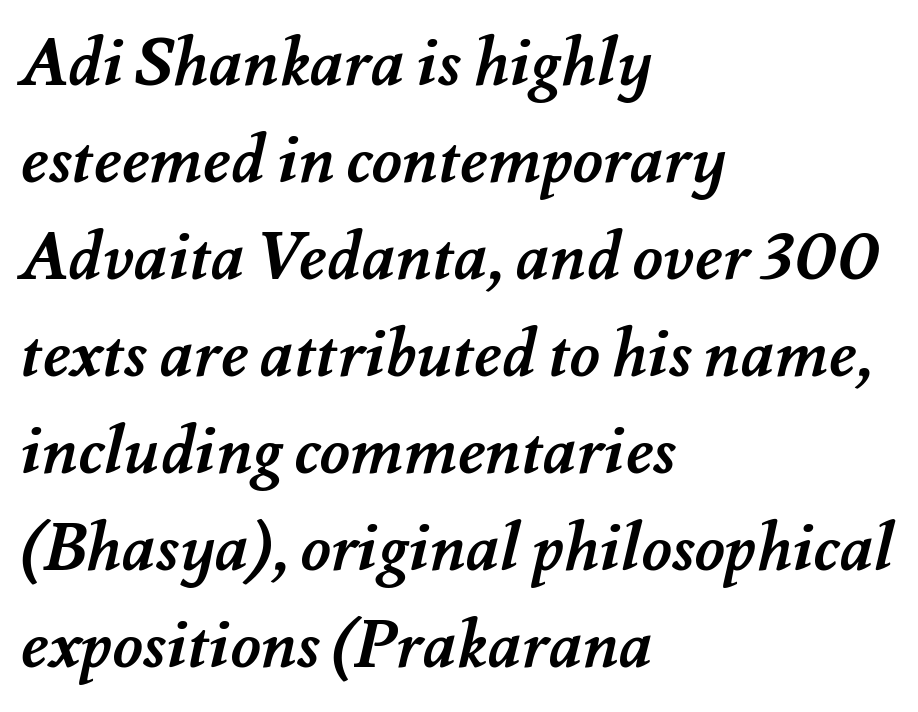
Q: Is the text bold? A: Yes.
Q: Is the text underlined? A: No.
Q: How is the paragraph aligned? A: Left-aligned.
Q: Is the spacing between letters normal or unusually wide? A: Normal.
Q: Is the spacing between lines tight, normal or loose? A: Normal.
Q: Width (condensed, normal, or wide)? A: Normal.
Q: Stroke contrast? A: Medium.
Q: x-height? A: Small.
Q: Monospaced? A: No.
